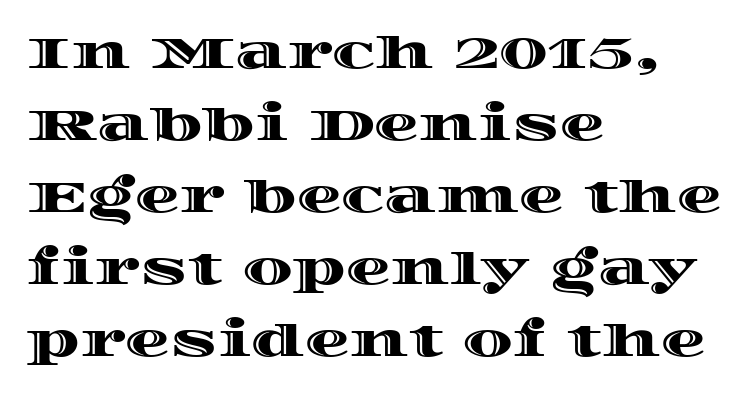
{"italic": "no", "width": "wide", "x_height": "large", "monospaced": "no", "underline": "no", "align": "left", "line_spacing": "normal", "line_spacing_ratio": 1.6, "letter_spacing": "normal", "letter_spacing_em": 0.0, "glyph_px": 45}
